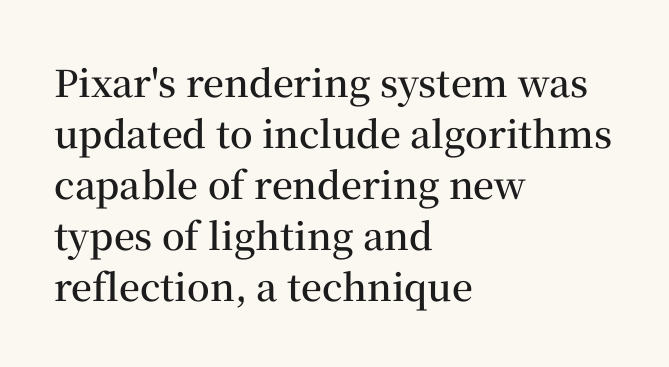
{"serif": "yes", "italic": "no", "bold": "semi", "weight": "semibold", "width": "normal", "stroke_contrast": "medium", "x_height": "medium", "monospaced": "no", "underline": "no", "align": "left", "line_spacing": "normal", "line_spacing_ratio": 1.38, "letter_spacing": "normal", "letter_spacing_em": 0.0, "glyph_px": 37}
